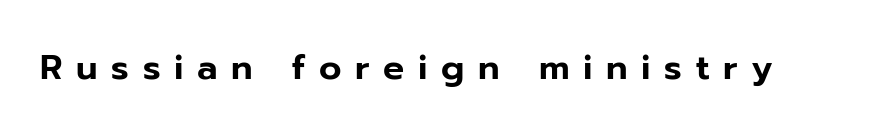
{"serif": "no", "italic": "no", "width": "normal", "stroke_contrast": "low", "x_height": "medium", "monospaced": "no", "underline": "no", "letter_spacing": "wide", "letter_spacing_em": 0.39, "glyph_px": 35}
